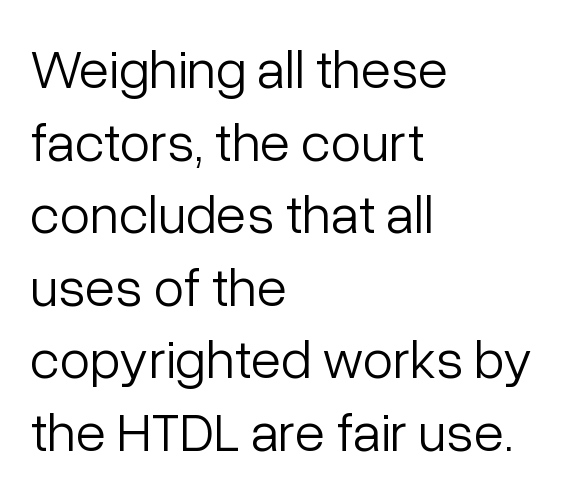
Q: Is the text bold? A: No.
Q: Is the text italic (slanted)? A: No, it is upright.
Q: Is the typeface a serif or a sans-serif typeface? A: Sans-serif.
Q: Is the text underlined? A: No.
Q: How is the paragraph aligned? A: Left-aligned.
Q: Is the spacing between letters normal or unusually wide? A: Normal.
Q: Is the spacing between lines tight, normal or loose? A: Normal.
Q: Width (condensed, normal, or wide)? A: Normal.
Q: Stroke contrast? A: Low.
Q: x-height? A: Medium.
Q: Monospaced? A: No.
